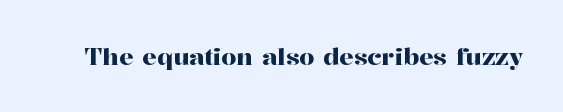
Q: Is the text italic (slanted)? A: No, it is upright.
Q: Is the text underlined? A: No.
Q: Is the spacing between letters normal or unusually wide? A: Normal.
